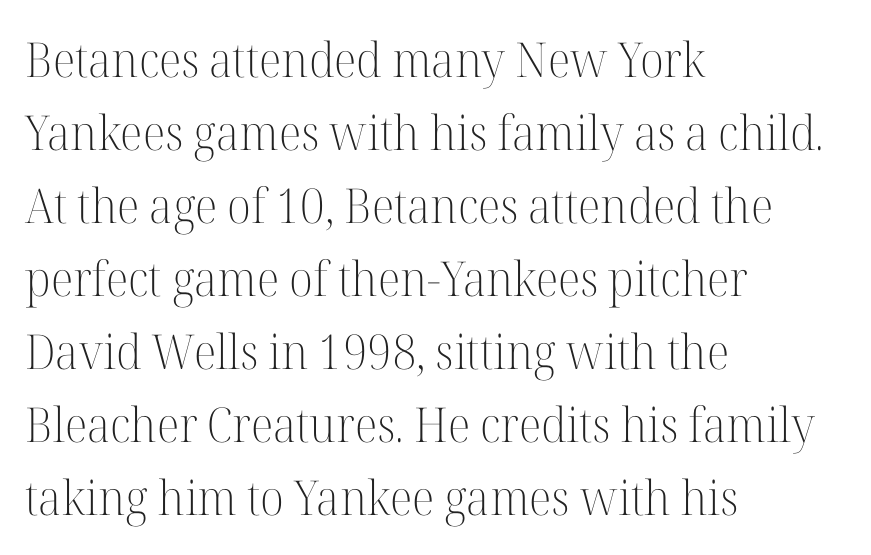
Do the characters align in a grid? No, the font is proportional. One glance says typical: line gaps are just what's usual. A typesetter would label this face a serif. The passage shown has conventional tracking throughout. The lines in this sample share a left origin and differ only in where they stop.
